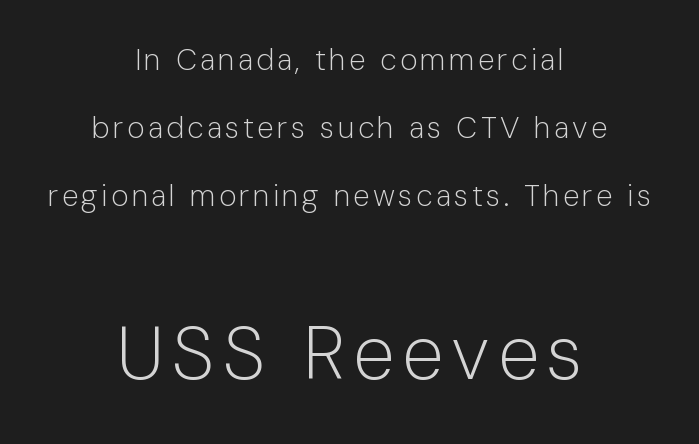
{"serif": "no", "italic": "no", "bold": "no", "weight": "light", "width": "normal", "stroke_contrast": "low", "x_height": "medium", "monospaced": "no", "underline": "no", "align": "center", "line_spacing": "loose", "line_spacing_ratio": 2.27, "larger_block": "second", "size_ratio": 2.5, "glyph_px": 75}
